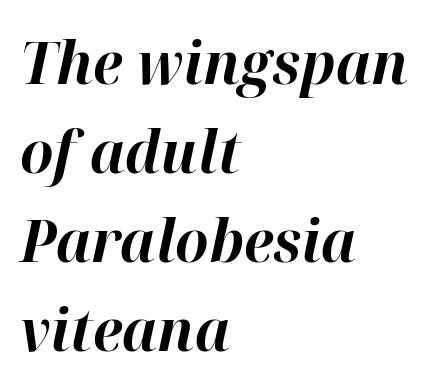
{"italic": "yes", "lean": "right", "slant_degrees": 12, "bold": "yes", "weight": "bold", "width": "normal", "stroke_contrast": "high", "x_height": "medium", "monospaced": "no", "underline": "no", "align": "left", "line_spacing": "normal", "line_spacing_ratio": 1.51, "letter_spacing": "normal", "letter_spacing_em": 0.0, "glyph_px": 59}
